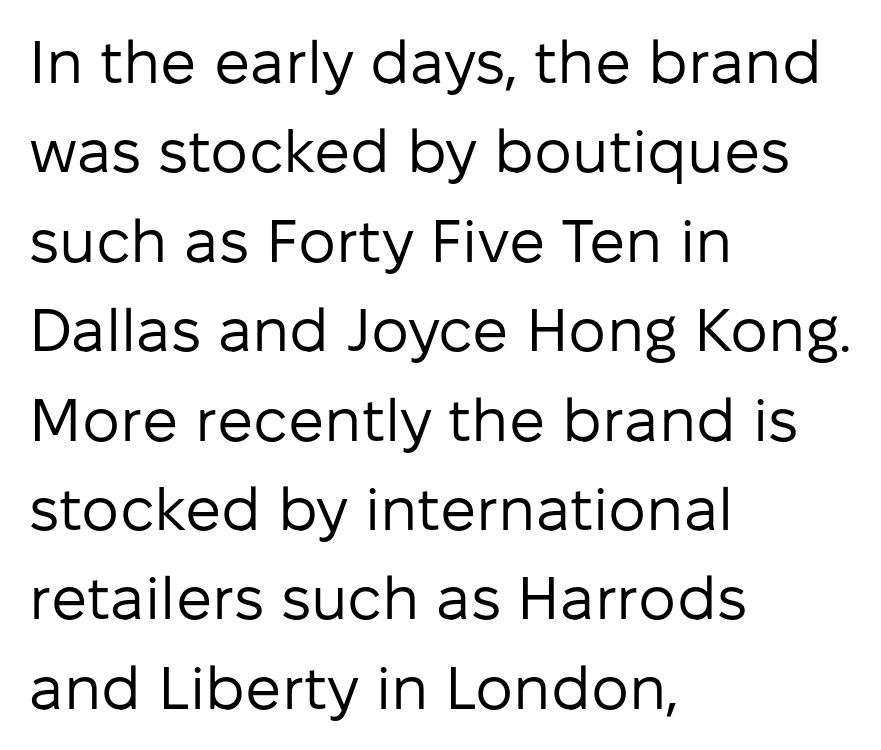
{"serif": "no", "italic": "no", "bold": "no", "weight": "regular", "width": "normal", "stroke_contrast": "low", "x_height": "medium", "monospaced": "no", "underline": "no", "align": "left", "line_spacing": "normal", "line_spacing_ratio": 1.49, "letter_spacing": "normal", "letter_spacing_em": 0.0, "glyph_px": 60}
